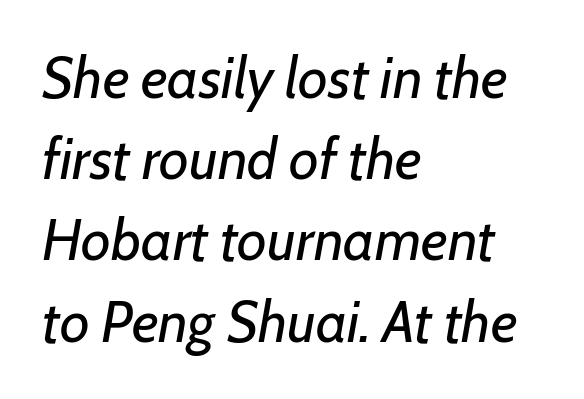
Observe the lean: these are italic letterforms. Does extra space separate the letters? No, they use regular spacing. Caption: face not bold, strokes unweighted. Does the copy run flush right? No — it runs flush left. You could not count columns in this text — the font is proportionally spaced. This rendering features lettering with no underline.
